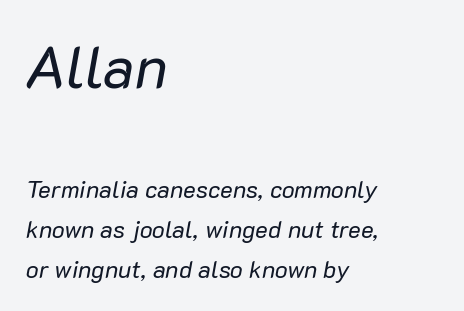
These glyphs show unthickened strokes, regular width or finer. Varying glyph widths throughout — classic text-font behaviour. Leading: standard. Larger block? The one above; the one below is distinctly smaller.
